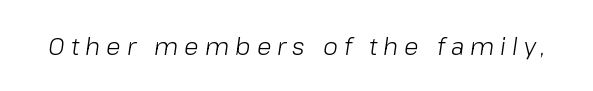
Q: Is the text bold? A: No.
Q: Is the text italic (slanted)? A: Yes, it leans right by about 8 degrees.
Q: Is the text underlined? A: No.
Q: Is the spacing between letters normal or unusually wide? A: Unusually wide.
